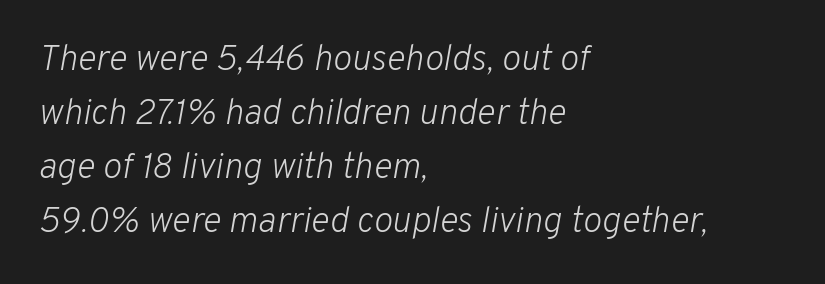
Q: Is the text bold? A: No.
Q: Is the text italic (slanted)? A: Yes, it leans right by about 10 degrees.
Q: Is the text underlined? A: No.
Q: How is the paragraph aligned? A: Left-aligned.
Q: Is the spacing between letters normal or unusually wide? A: Normal.
Q: Is the spacing between lines tight, normal or loose? A: Normal.
Q: Width (condensed, normal, or wide)? A: Normal.
Q: Stroke contrast? A: Low.
Q: x-height? A: Medium.
Q: Monospaced? A: No.
